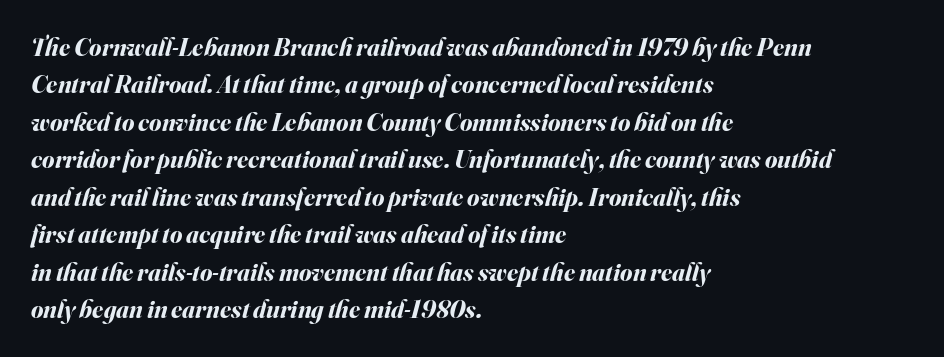
These lines were composed using italics. The rendering uses a moderate line-height, typical for paragraphs. Unmarked baselines from the first word to the last. What weight is shown? A full bold with thick strokes.
